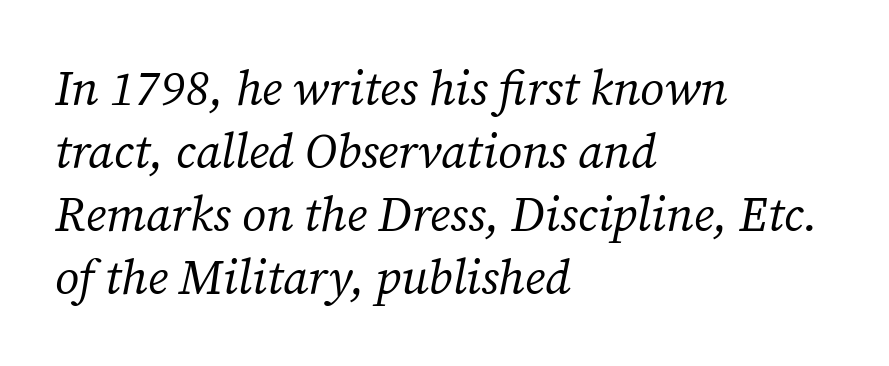
The image shows 48 px regular-weight serif type, italic (leaning right); set left-aligned, normal line spacing (1.31x), normal letter spacing, not underlined; medium stroke contrast and a medium x-height.
